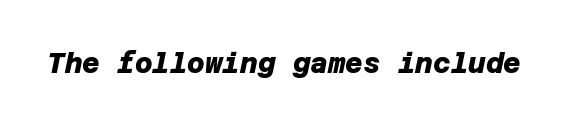
{"bold": "yes", "underline": "no", "letter_spacing": "normal", "letter_spacing_em": 0.0, "glyph_px": 27}
